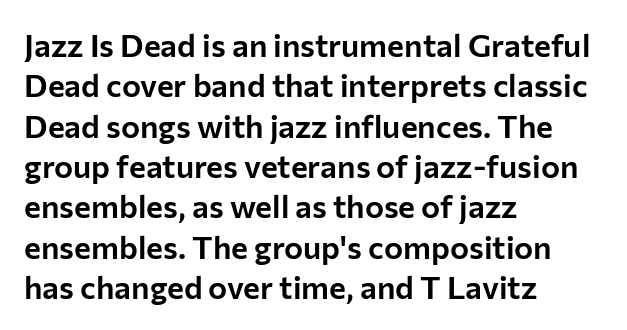
{"serif": "no", "italic": "no", "width": "normal", "stroke_contrast": "low", "x_height": "medium", "monospaced": "no", "underline": "no", "align": "left", "line_spacing": "normal", "line_spacing_ratio": 1.26, "letter_spacing": "normal", "letter_spacing_em": 0.0, "glyph_px": 32}
